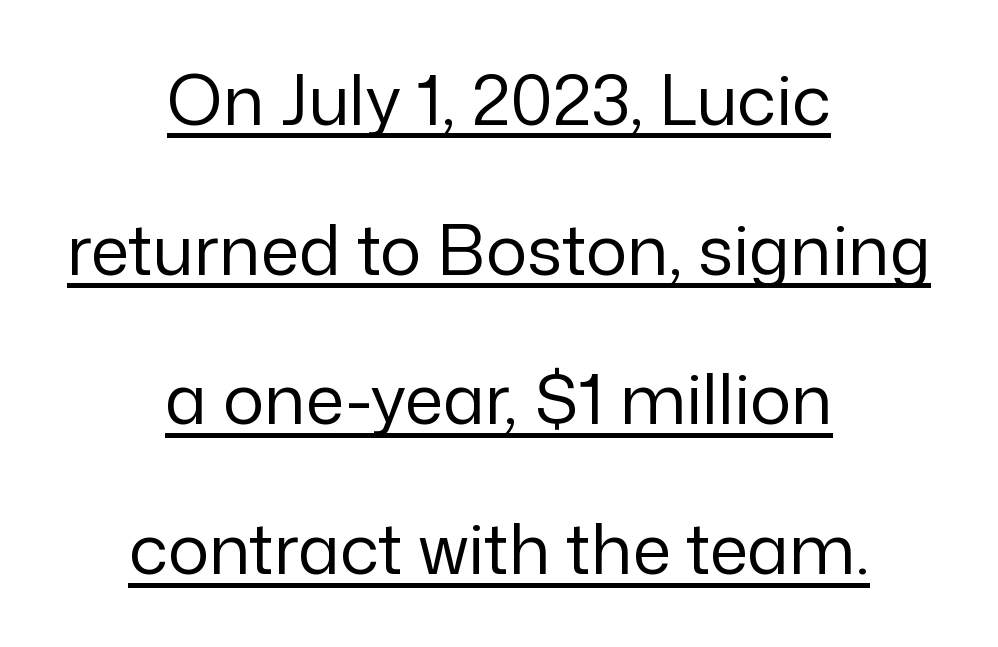
{"serif": "no", "italic": "no", "bold": "no", "weight": "regular", "width": "normal", "stroke_contrast": "low", "x_height": "medium", "monospaced": "no", "underline": "yes", "align": "center", "line_spacing": "loose", "line_spacing_ratio": 2.17, "letter_spacing": "normal", "letter_spacing_em": 0.0, "glyph_px": 69}
